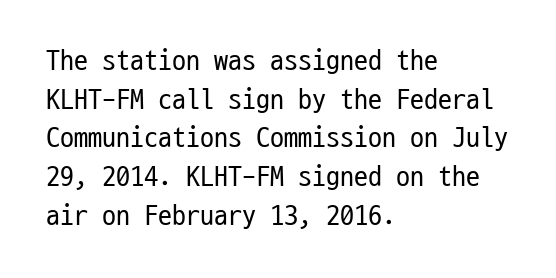
{"serif": "no", "italic": "no", "bold": "no", "weight": "regular", "width": "condensed", "stroke_contrast": "low", "x_height": "medium", "monospaced": "yes", "underline": "no", "align": "left", "line_spacing": "normal", "line_spacing_ratio": 1.38, "letter_spacing": "normal", "letter_spacing_em": 0.0, "glyph_px": 28}
